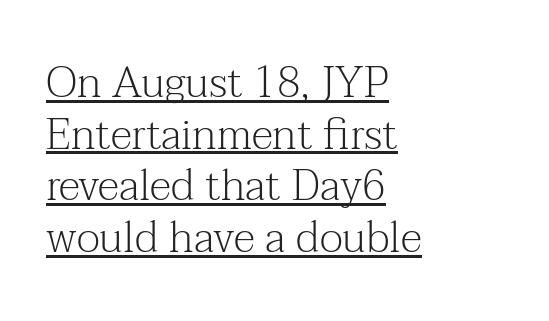
Q: Is the text bold? A: No.
Q: Is the text italic (slanted)? A: No, it is upright.
Q: Is the typeface a serif or a sans-serif typeface? A: Serif.
Q: Is the text underlined? A: Yes.
Q: How is the paragraph aligned? A: Left-aligned.
Q: Is the spacing between letters normal or unusually wide? A: Normal.
Q: Width (condensed, normal, or wide)? A: Normal.
Q: Stroke contrast? A: Medium.
Q: x-height? A: Medium.
Q: Monospaced? A: No.
